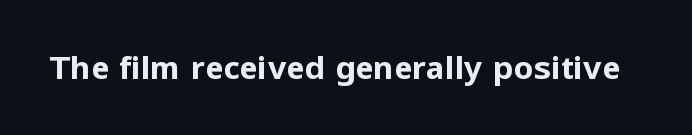
Q: Is the text bold? A: Yes.
Q: Is the text italic (slanted)? A: No, it is upright.
Q: Is the typeface a serif or a sans-serif typeface? A: Sans-serif.
Q: Is the text underlined? A: No.
Q: Is the spacing between letters normal or unusually wide? A: Normal.
Q: Width (condensed, normal, or wide)? A: Normal.
Q: Stroke contrast? A: Low.
Q: x-height? A: Medium.
Q: Monospaced? A: No.
